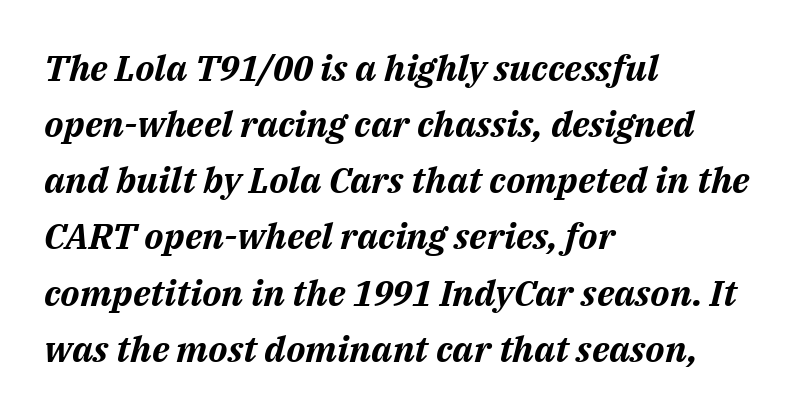
The image shows 36 px bold type, italic (leaning right); set left-aligned, normal line spacing (1.56x), normal letter spacing, not underlined; medium stroke contrast and a medium x-height.
